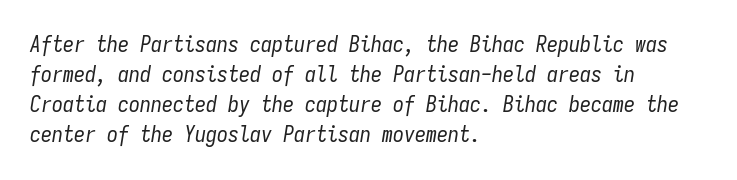
Q: Is the text bold? A: No.
Q: Is the text italic (slanted)? A: Yes, it leans right by about 9 degrees.
Q: Is the text underlined? A: No.
Q: How is the paragraph aligned? A: Left-aligned.
Q: Is the spacing between letters normal or unusually wide? A: Normal.
Q: Is the spacing between lines tight, normal or loose? A: Normal.
